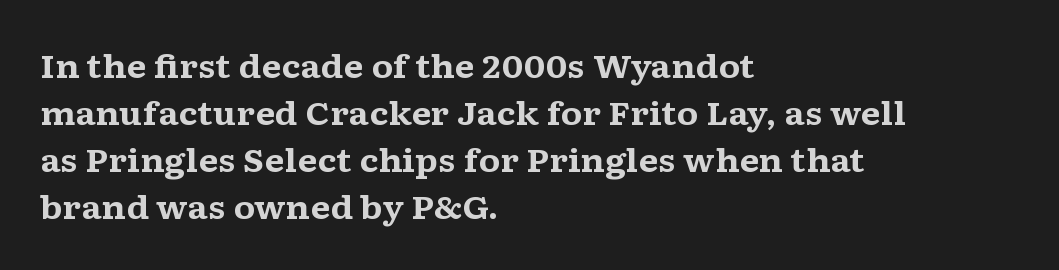
Q: Is the text bold? A: Yes.
Q: Is the text italic (slanted)? A: No, it is upright.
Q: Is the typeface a serif or a sans-serif typeface? A: Serif.
Q: Is the text underlined? A: No.
Q: How is the paragraph aligned? A: Left-aligned.
Q: Is the spacing between letters normal or unusually wide? A: Normal.
Q: Is the spacing between lines tight, normal or loose? A: Normal.
Q: Width (condensed, normal, or wide)? A: Wide.
Q: Stroke contrast? A: Medium.
Q: x-height? A: Medium.
Q: Monospaced? A: No.
